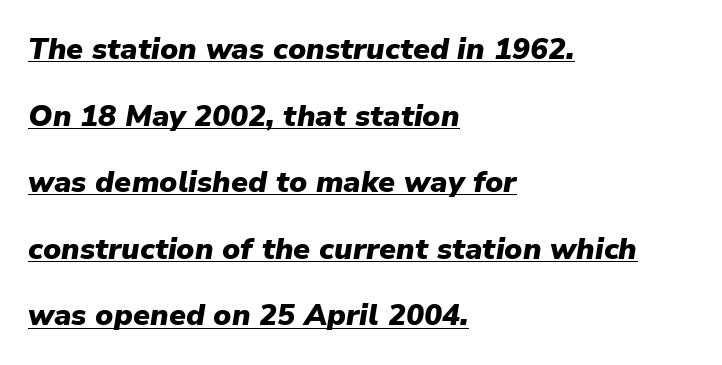
Teacher's note: observe the even left margin — that is flush-left alignment. How are the letters spaced? Ordinarily, with no added tracking. Proportional: the letters do not fall into vertical columns. Does a line run under the words? Yes, clearly.
